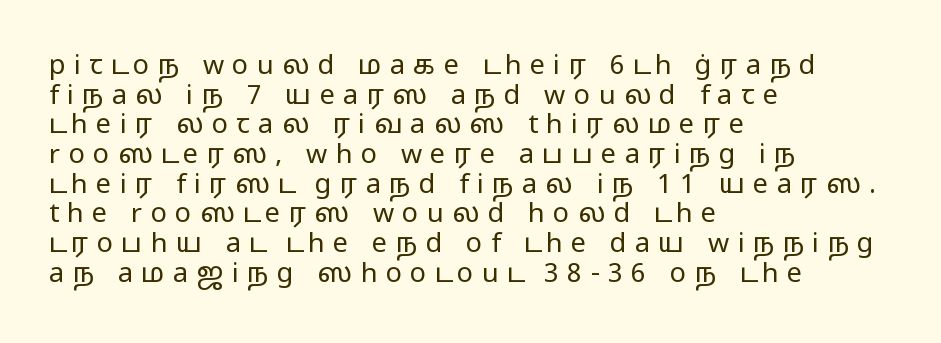
Anything drawn beneath the words? Only blank space. Horizontal alignment here is leftward, the default for most running prose. Here the glyphs are tracked loosely, breaking word shapes into spaced letters. Tall strokes in this sample are plumb rather than angled.
